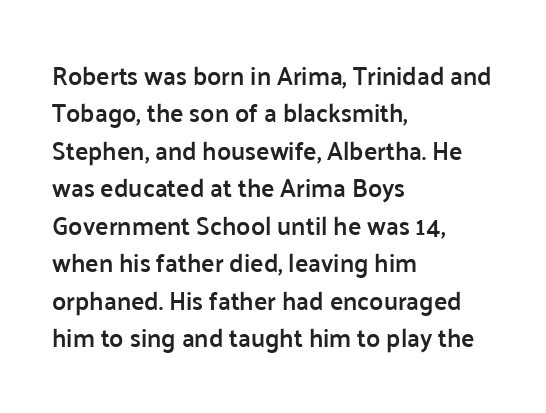
The image shows 25 px text type, upright; set left-aligned, normal line spacing (1.5x), normal letter spacing, not underlined.
